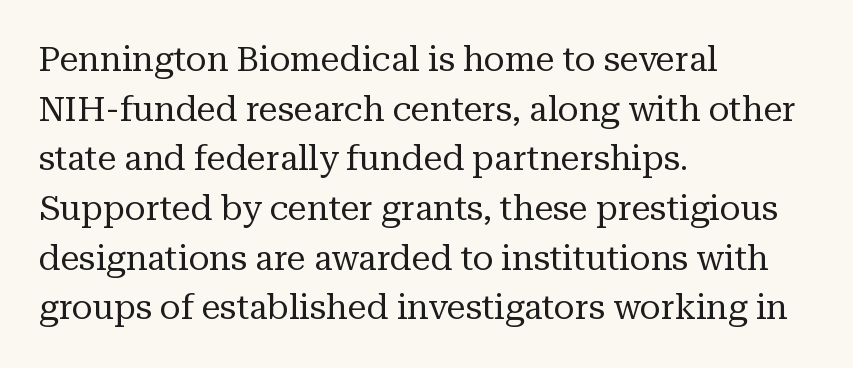
The image shows 34 px regular-weight serif type, upright; set left-aligned, normal line spacing (1.46x), normal letter spacing, not underlined; medium stroke contrast and a medium x-height.
